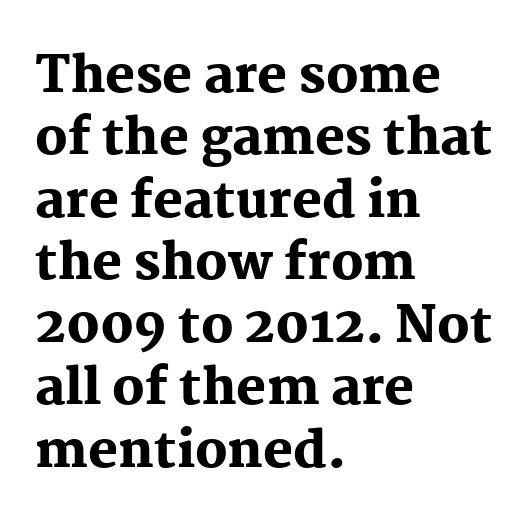
Any mark beneath the type? The region is blank. Line starts are locked; line ends wander. These lines are rendered in a variable-pitch font. Regarding leading, the lines here are spaced in the standard way. Posture: vertical. Tracking here is standard; glyphs follow each other at the usual distance.
